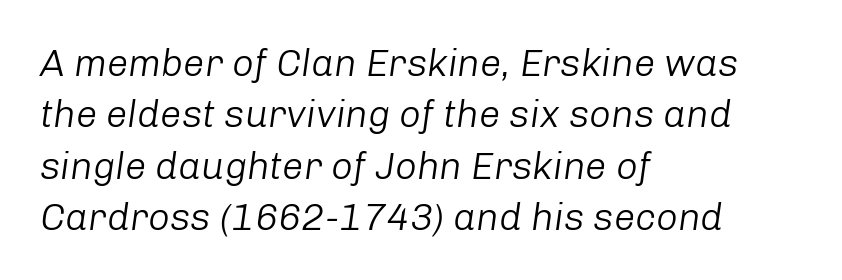
{"italic": "yes", "lean": "right", "slant_degrees": 8, "bold": "no", "weight": "light", "width": "normal", "stroke_contrast": "low", "x_height": "medium", "monospaced": "no", "underline": "no", "align": "left", "line_spacing": "normal", "line_spacing_ratio": 1.35, "letter_spacing": "normal", "letter_spacing_em": 0.0, "glyph_px": 38}
